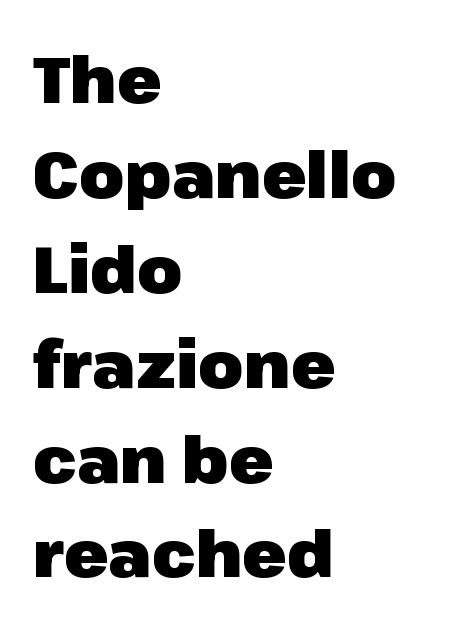
The image shows 65 px heavy sans-serif type, upright; set left-aligned, normal line spacing (1.46x), normal letter spacing, not underlined; low stroke contrast and a medium x-height.
